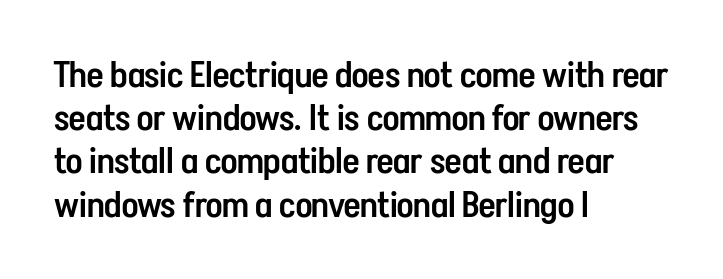
{"serif": "no", "italic": "no", "bold": "semi", "weight": "semibold", "width": "condensed", "stroke_contrast": "low", "x_height": "medium", "monospaced": "no", "underline": "no", "align": "left", "line_spacing_ratio": 1.2, "letter_spacing": "normal", "letter_spacing_em": 0.0, "glyph_px": 36}
